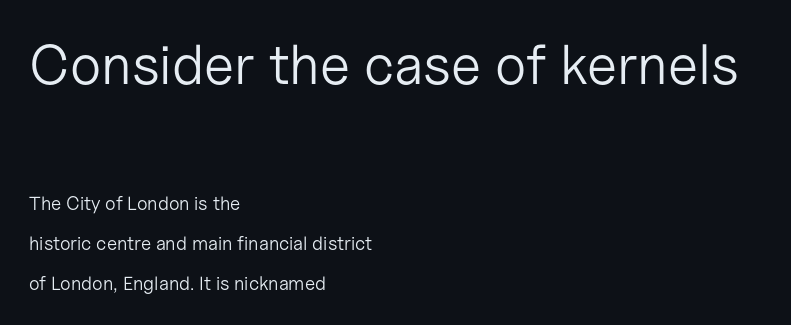
{"serif": "no", "italic": "no", "bold": "no", "weight": "light", "width": "normal", "stroke_contrast": "low", "x_height": "medium", "monospaced": "no", "underline": "no", "align": "left", "line_spacing": "loose", "line_spacing_ratio": 2.1, "letter_spacing": "normal", "letter_spacing_em": 0.0, "larger_block": "first", "size_ratio": 2.95, "glyph_px": 56}
